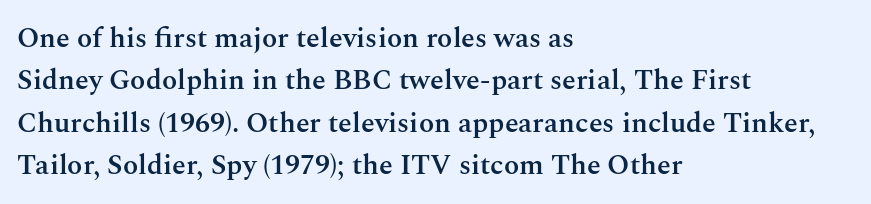
{"serif": "yes", "italic": "no", "bold": "semi", "weight": "semibold", "width": "normal", "stroke_contrast": "medium", "x_height": "medium", "monospaced": "no", "underline": "no", "align": "left", "line_spacing": "normal", "line_spacing_ratio": 1.51, "letter_spacing": "normal", "letter_spacing_em": 0.0, "glyph_px": 28}
